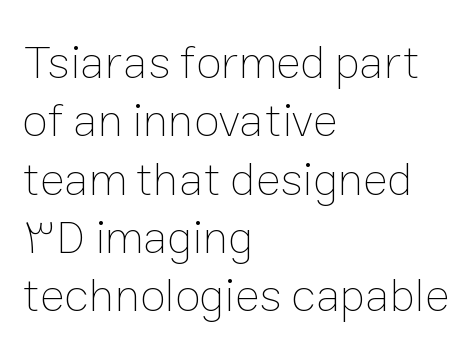
{"italic": "no", "bold": "no", "weight": "thin", "width": "normal", "stroke_contrast": "low", "x_height": "medium", "monospaced": "no", "underline": "no", "align": "left", "line_spacing_ratio": 1.24, "letter_spacing": "normal", "letter_spacing_em": 0.0, "glyph_px": 47}
